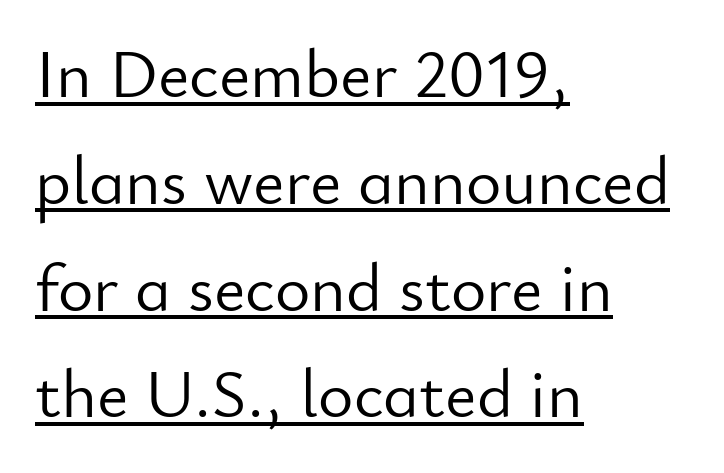
{"serif": "no", "italic": "no", "bold": "no", "weight": "light", "width": "normal", "stroke_contrast": "low", "x_height": "small", "monospaced": "no", "underline": "yes", "align": "left", "line_spacing": "normal", "line_spacing_ratio": 1.57, "letter_spacing": "normal", "letter_spacing_em": 0.0, "glyph_px": 68}
